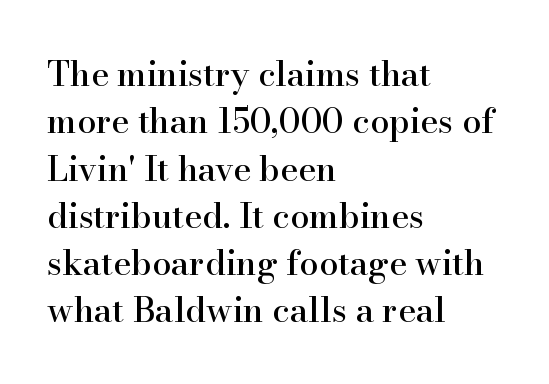
Q: Is the text italic (slanted)? A: No, it is upright.
Q: Is the typeface a serif or a sans-serif typeface? A: Serif.
Q: Is the text underlined? A: No.
Q: How is the paragraph aligned? A: Left-aligned.
Q: Is the spacing between letters normal or unusually wide? A: Normal.
Q: Is the spacing between lines tight, normal or loose? A: Normal.
Q: Width (condensed, normal, or wide)? A: Normal.
Q: Stroke contrast? A: High.
Q: x-height? A: Small.
Q: Monospaced? A: No.
